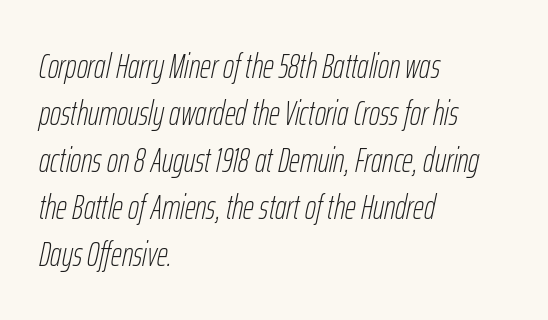
Reading down the block, your eye returns to a fixed left position each line. Standard letterfit; no display-style spreading of the glyphs. Vertically, the passage feels balanced, rows spaced as you'd expect. Descenders are the only things crossing below the line. No chunkiness to these letters — they're not bold. Every character sits at an angle, as italics do.
